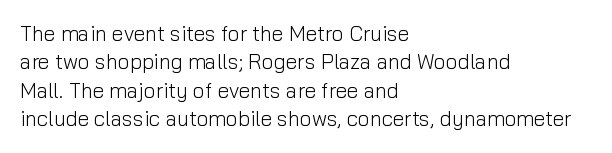
Q: Is the text bold? A: No.
Q: Is the text italic (slanted)? A: No, it is upright.
Q: Is the text underlined? A: No.
Q: How is the paragraph aligned? A: Left-aligned.
Q: Is the spacing between letters normal or unusually wide? A: Normal.
Q: Is the spacing between lines tight, normal or loose? A: Normal.
